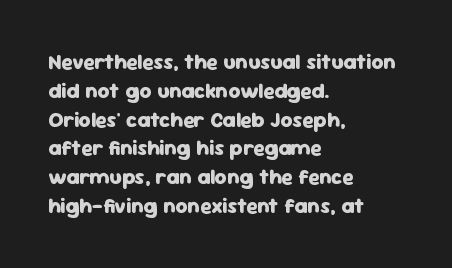
Q: Is the text bold? A: Yes.
Q: Is the text italic (slanted)? A: No, it is upright.
Q: Is the text underlined? A: No.
Q: How is the paragraph aligned? A: Left-aligned.
Q: Is the spacing between letters normal or unusually wide? A: Normal.
Q: Is the spacing between lines tight, normal or loose? A: Normal.
